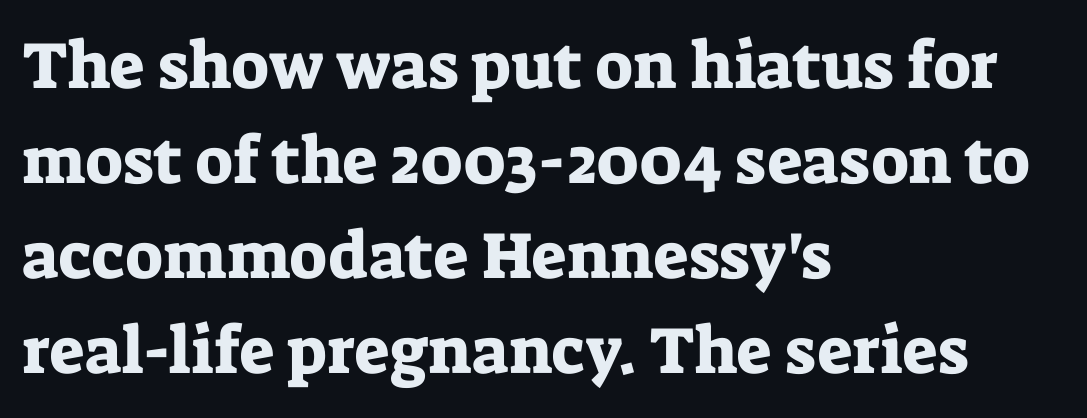
The rows are spaced the way most documents space them. Descenders hang freely into open space. The text block is weighted toward the left margin, trailing off unevenly rightward. No italicization has been applied; the sample stays upright.
